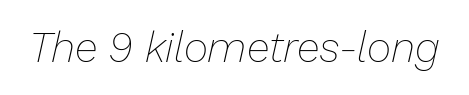
{"italic": "yes", "lean": "right", "slant_degrees": 13, "bold": "no", "weight": "thin", "width": "normal", "stroke_contrast": "low", "x_height": "medium", "monospaced": "no", "underline": "no", "letter_spacing": "normal", "letter_spacing_em": 0.0, "glyph_px": 42}
